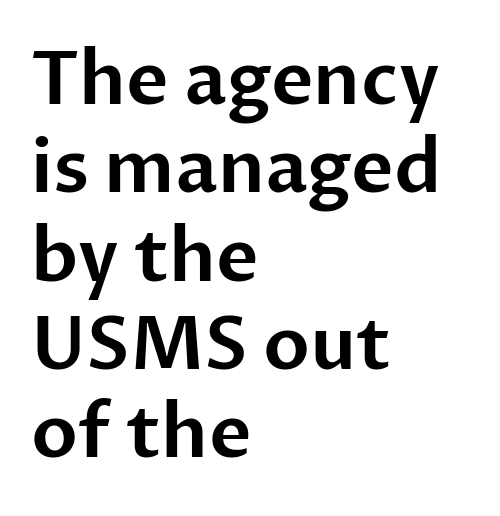
{"serif": "no", "italic": "no", "width": "normal", "stroke_contrast": "low", "x_height": "medium", "monospaced": "no", "underline": "no", "align": "left", "line_spacing_ratio": 1.21, "letter_spacing": "normal", "letter_spacing_em": 0.0, "glyph_px": 73}
